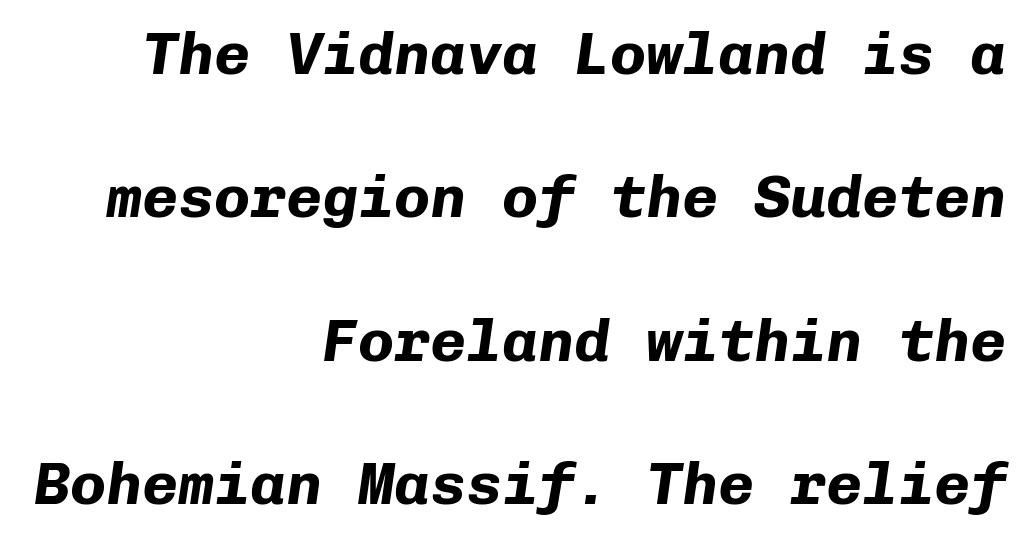
{"italic": "yes", "lean": "right", "slant_degrees": 8, "bold": "yes", "weight": "bold", "width": "normal", "stroke_contrast": "low", "x_height": "medium", "monospaced": "yes", "underline": "no", "align": "right", "line_spacing": "loose", "line_spacing_ratio": 2.39, "letter_spacing": "normal", "letter_spacing_em": 0.0, "glyph_px": 60}
